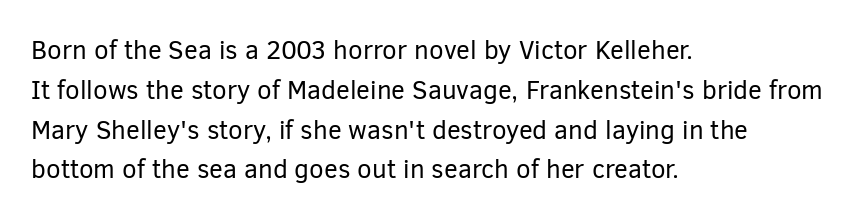
The image shows 26 px text type, upright; set left-aligned, normal line spacing (1.53x), normal letter spacing, not underlined.
